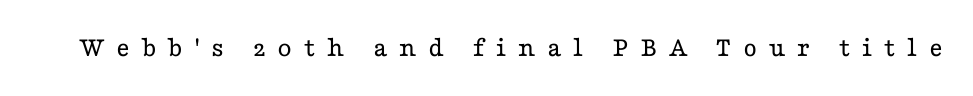
The image shows 29 px regular-weight, wide serif type, upright; set unusually wide letter spacing (+0.4 em), not underlined; low stroke contrast and a medium x-height.
